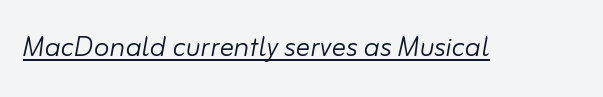
The image shows 36 px light type, italic (leaning right); set normal letter spacing, underlined; low stroke contrast and a small x-height.
